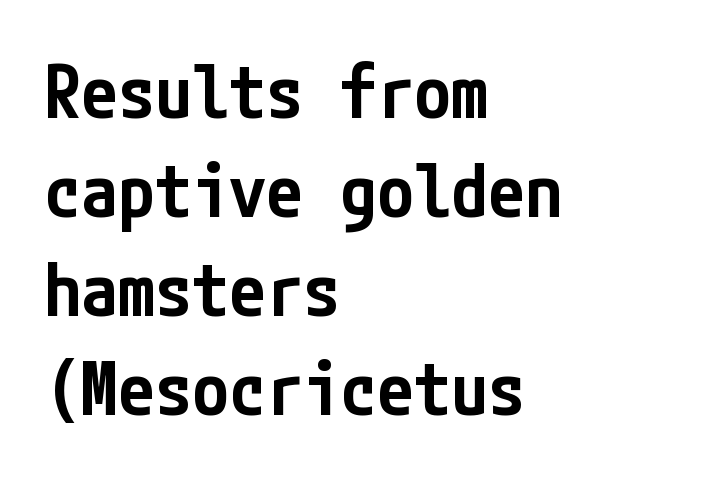
{"serif": "no", "italic": "no", "bold": "semi", "weight": "semibold", "width": "condensed", "stroke_contrast": "low", "x_height": "medium", "underline": "no", "align": "left", "line_spacing": "normal", "line_spacing_ratio": 1.34, "letter_spacing": "normal", "letter_spacing_em": 0.0, "glyph_px": 74}
